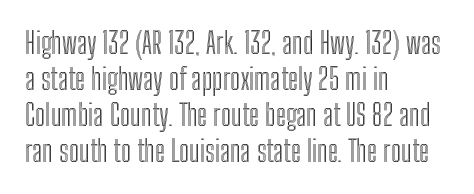
The image shows 29 px condensed type, upright; set left-aligned, line spacing 1.24x, normal letter spacing, not underlined; a medium x-height.
